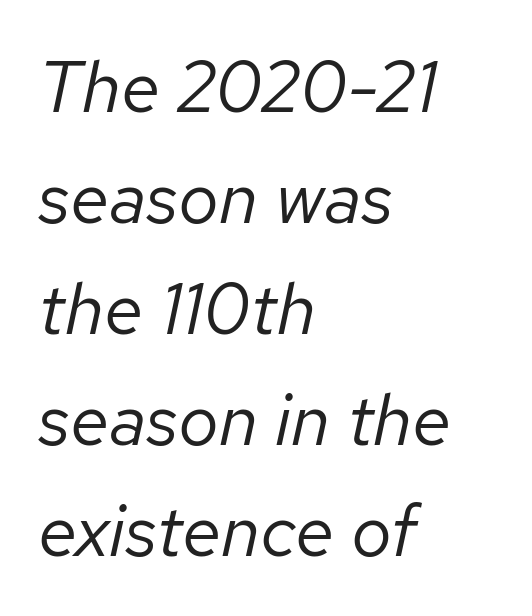
Q: Is the text bold? A: No.
Q: Is the text italic (slanted)? A: Yes, it leans right by about 12 degrees.
Q: Is the text underlined? A: No.
Q: How is the paragraph aligned? A: Left-aligned.
Q: Is the spacing between letters normal or unusually wide? A: Normal.
Q: Is the spacing between lines tight, normal or loose? A: Normal.
Q: Width (condensed, normal, or wide)? A: Normal.
Q: Stroke contrast? A: Low.
Q: x-height? A: Medium.
Q: Monospaced? A: No.
